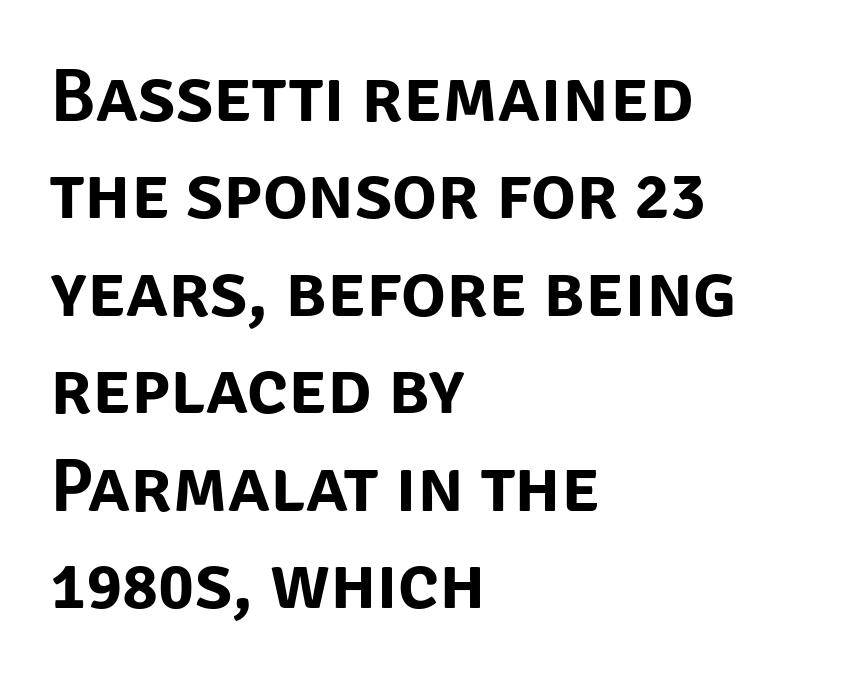
The letters sit at their default tracking, neither squeezed nor spread. Designer's note — italics off, roman on. Unlike a traditional serif, this face leaves its strokes unadorned. Decoration check: the copy has no underline.
